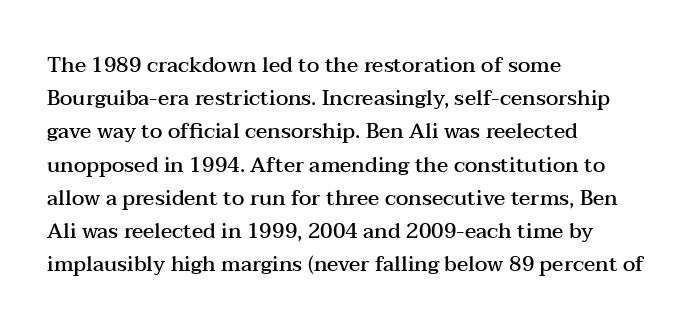
{"italic": "no", "bold": "semi", "underline": "no", "align": "left", "line_spacing": "normal", "line_spacing_ratio": 1.58, "letter_spacing": "normal", "letter_spacing_em": 0.0, "glyph_px": 21}
